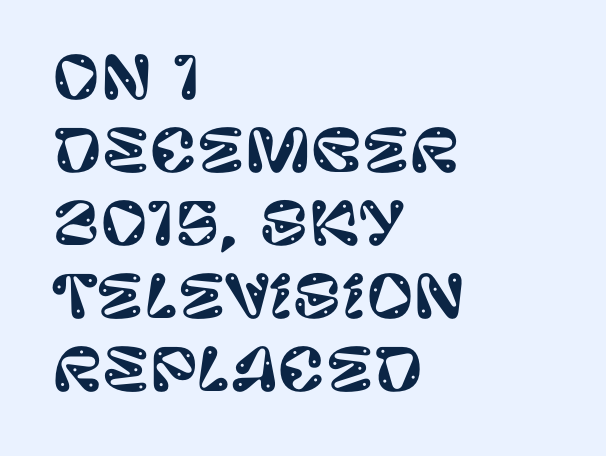
Q: Is the text italic (slanted)? A: Yes.
Q: Is the typeface a serif or a sans-serif typeface? A: Sans-serif.
Q: Is the text underlined? A: No.
Q: How is the paragraph aligned? A: Left-aligned.
Q: Is the spacing between letters normal or unusually wide? A: Normal.
Q: Is the spacing between lines tight, normal or loose? A: Normal.
Q: Width (condensed, normal, or wide)? A: Normal.
Q: Stroke contrast? A: Low.
Q: x-height? A: Large.
Q: Monospaced? A: No.
